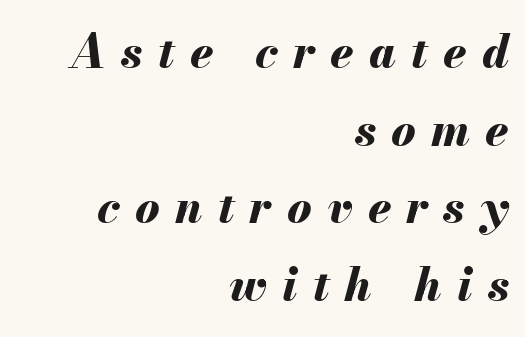
Q: Is the text bold? A: Yes.
Q: Is the text italic (slanted)? A: Yes, it leans right by about 13 degrees.
Q: Is the text underlined? A: No.
Q: How is the paragraph aligned? A: Right-aligned.
Q: Is the spacing between letters normal or unusually wide? A: Unusually wide.
Q: Is the spacing between lines tight, normal or loose? A: Normal.
Q: Width (condensed, normal, or wide)? A: Normal.
Q: Stroke contrast? A: Medium.
Q: x-height? A: Small.
Q: Monospaced? A: No.
